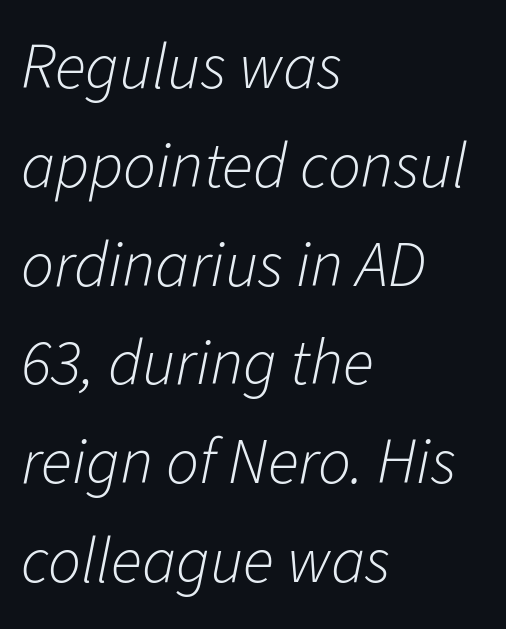
The image shows 65 px light type, italic (leaning right); set left-aligned, normal line spacing (1.52x), normal letter spacing, not underlined; low stroke contrast and a medium x-height.
